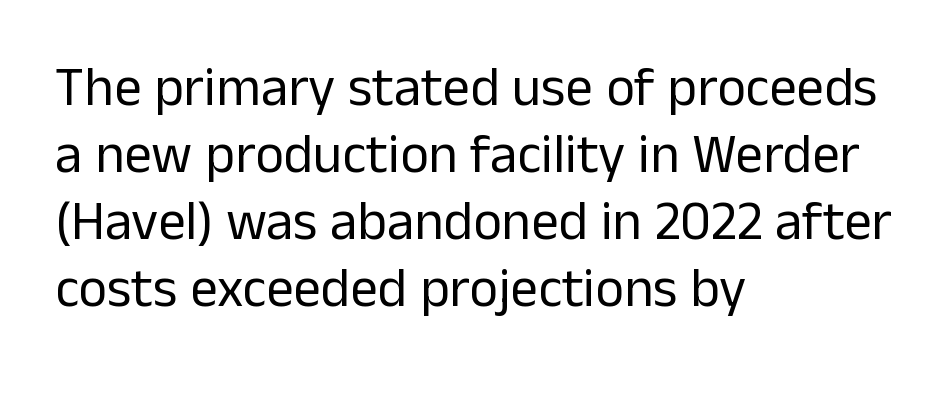
Stems here are at most as thick as an everyday book face. Vertical strokes here are truly vertical. The rendering anchors every line to the left-hand side. The characters display no serif detailing; their extremities are plain. A bare baseline throughout the passage. Each letter keeps its own natural width here, so spacing adapts to shape.
